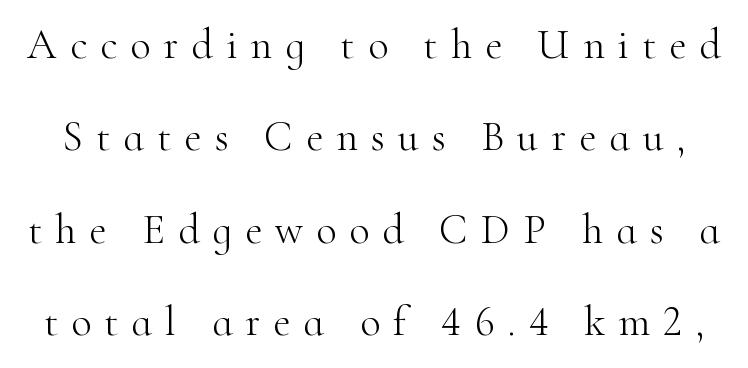
Q: Is the text bold? A: No.
Q: Is the text italic (slanted)? A: No, it is upright.
Q: Is the typeface a serif or a sans-serif typeface? A: Serif.
Q: Is the text underlined? A: No.
Q: Is the spacing between letters normal or unusually wide? A: Unusually wide.
Q: Is the spacing between lines tight, normal or loose? A: Loose.
Q: Width (condensed, normal, or wide)? A: Normal.
Q: Stroke contrast? A: High.
Q: x-height? A: Small.
Q: Monospaced? A: No.
